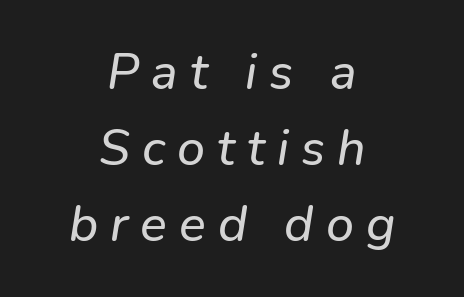
{"italic": "yes", "lean": "right", "slant_degrees": 9, "width": "normal", "stroke_contrast": "low", "x_height": "medium", "monospaced": "no", "underline": "no", "align": "center", "line_spacing": "normal", "line_spacing_ratio": 1.52, "letter_spacing": "wide", "letter_spacing_em": 0.24, "glyph_px": 50}
